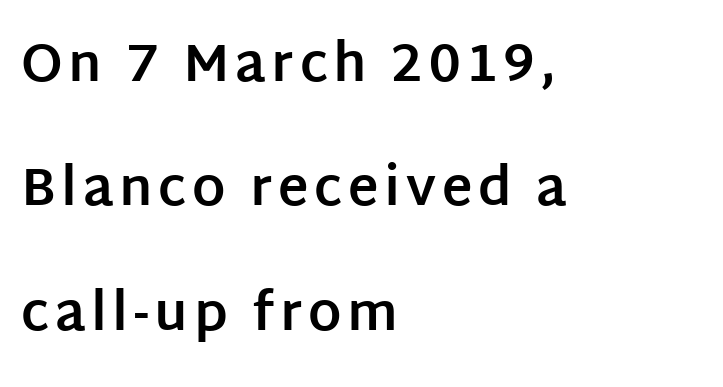
The passage shown is not underscored anywhere. Do the characters align in a grid? No, the font is proportional. These lines are set flush left with a ragged right edge. A typesetter would label this face a sans. The lines are spread far apart with generous leading. The typesetting leans heavy: a genuine bold.
